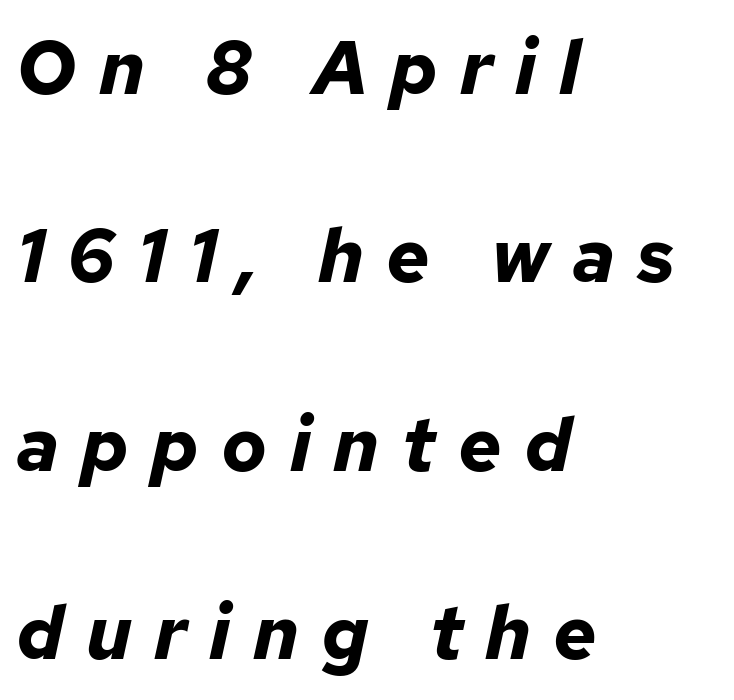
The image shows 76 px bold type, italic (leaning right); set left-aligned, loose line spacing (2.48x), unusually wide letter spacing (+0.29 em), not underlined; low stroke contrast and a medium x-height.
